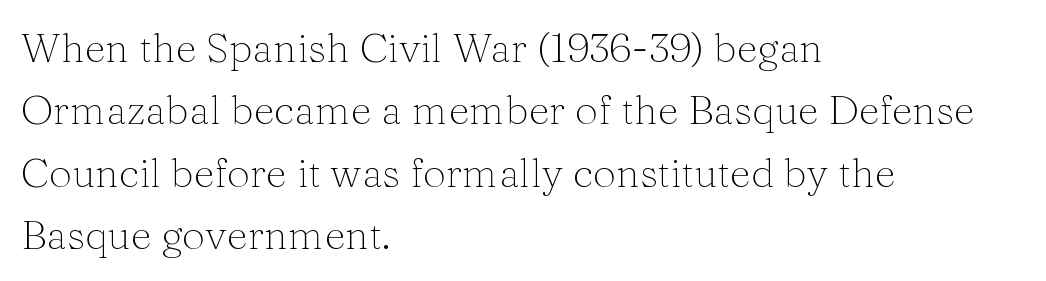
{"serif": "yes", "italic": "no", "bold": "no", "weight": "light", "width": "normal", "stroke_contrast": "medium", "x_height": "medium", "monospaced": "no", "underline": "no", "align": "left", "line_spacing": "normal", "line_spacing_ratio": 1.52, "letter_spacing": "normal", "letter_spacing_em": 0.0, "glyph_px": 41}
